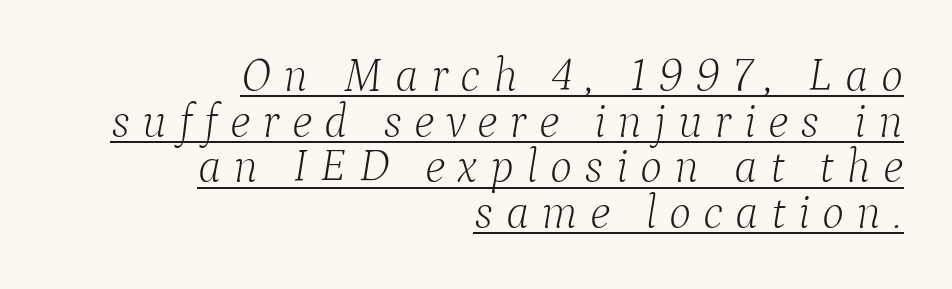
The image shows 47 px light serif type, italic (leaning right); set right-aligned, tight line spacing (0.97x), unusually wide letter spacing (+0.26 em), underlined; low stroke contrast and a medium x-height.
